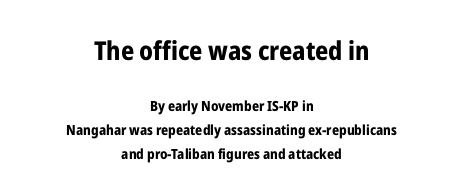
Q: Is the text bold? A: Yes.
Q: Is the text italic (slanted)? A: No, it is upright.
Q: Is the text underlined? A: No.
Q: How is the paragraph aligned? A: Centered.
Q: Is the spacing between letters normal or unusually wide? A: Normal.
Q: Which block of text is set in a larger size, the first (top) or the second (bottom)? A: The first (top) one.
